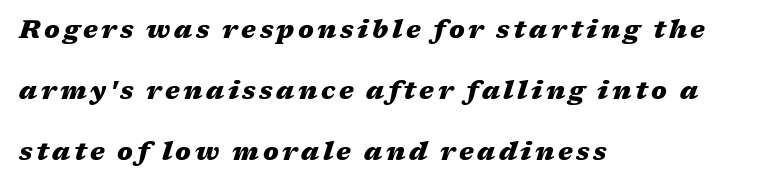
The image shows 25 px bold type, italic (leaning right); set left-aligned, loose line spacing (2.44x), not underlined.
